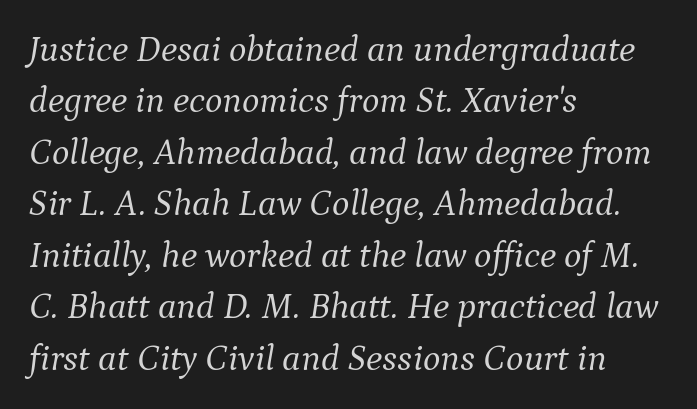
The image shows 37 px light serif type, italic (leaning right); set left-aligned, normal line spacing (1.39x), normal letter spacing, not underlined; medium stroke contrast and a medium x-height.
